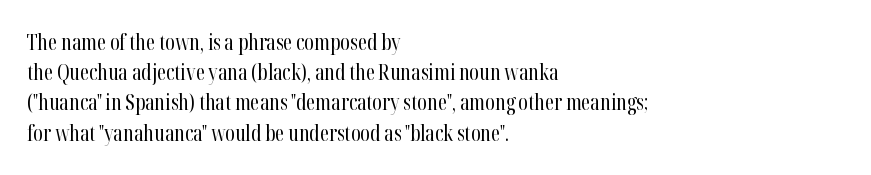
{"italic": "no", "bold": "no", "underline": "no", "align": "left", "line_spacing": "normal", "line_spacing_ratio": 1.44, "letter_spacing": "normal", "letter_spacing_em": 0.0, "glyph_px": 21}
